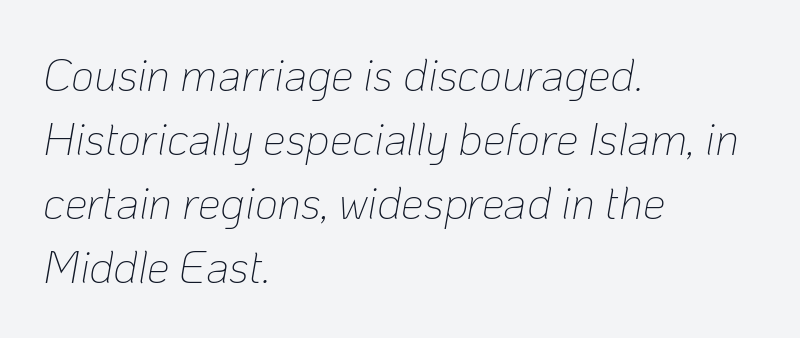
Inter-character spacing is left at the font's built-in metrics. Vertical stems look standard width or narrower in stroke. Successive baselines arrive at the customary interval. The rendering uses natural spacing where letterforms have individual widths. The zone under the glyphs is completely vacant. Does the lettering tilt? It does — this is italic.
